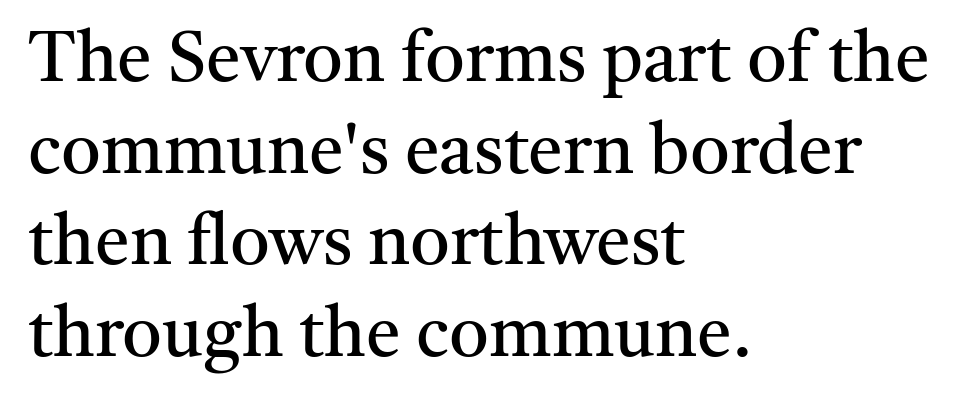
{"serif": "yes", "italic": "no", "bold": "no", "weight": "regular", "width": "normal", "stroke_contrast": "medium", "x_height": "medium", "monospaced": "no", "underline": "no", "align": "left", "line_spacing": "normal", "line_spacing_ratio": 1.31, "letter_spacing": "normal", "letter_spacing_em": 0.0, "glyph_px": 70}
